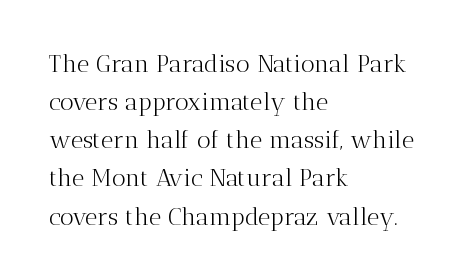
Is there much room between lines? A standard amount, neither cramped nor airy. A roman cut, with each character standing at attention. How are the letters spaced? Ordinarily, with no added tracking. This rendering features lettering with no underline. The paragraph shown leans on its left margin. The weight tops out at a normal text grade.
